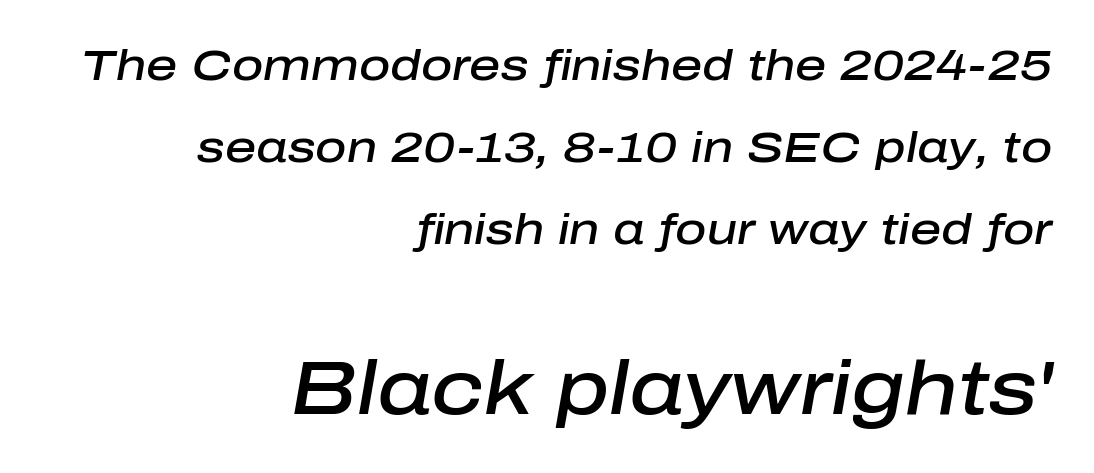
Proportional: the letters do not fall into vertical columns. The rendering uses a large line-height, opening up the rows. You could call the tracking neutral — neither tight nor loose. Caption: upper text group reduced, lower text group enlarged. The strip under each line holds only bare page. Emphasis-style slanted type is in use.
